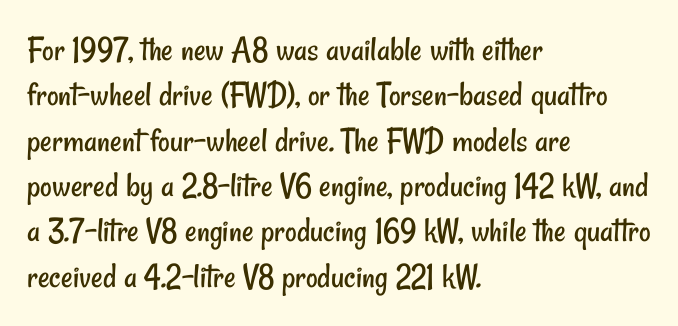
The image shows 36 px regular-weight, condensed sans-serif type; set left-aligned, normal line spacing (1.26x), normal letter spacing, not underlined; low stroke contrast and a small x-height.
